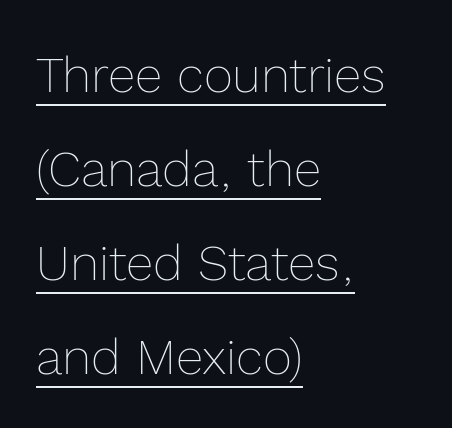
In designer terms, the underline attribute is active on this setting. The lines are quadded left. Posture: straight, roman, zero tilt. A typesetter would call this proportional, since set widths differ per character. How are the letters spaced? Ordinarily, with no added tracking. No letter is thick-stroked: the sample isn't bold.
